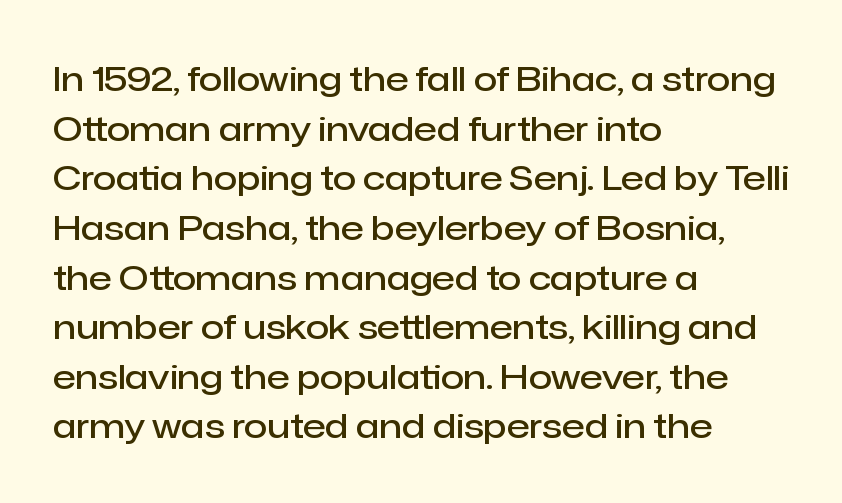
{"serif": "no", "italic": "no", "bold": "semi", "weight": "semibold", "width": "normal", "stroke_contrast": "low", "x_height": "medium", "monospaced": "no", "underline": "no", "align": "left", "line_spacing": "normal", "line_spacing_ratio": 1.46, "letter_spacing": "normal", "letter_spacing_em": 0.0, "glyph_px": 34}
